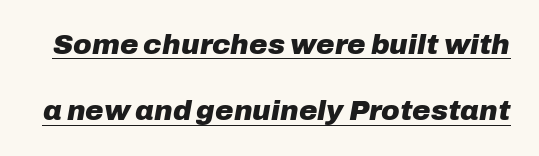
{"italic": "yes", "lean": "right", "slant_degrees": 10, "bold": "yes", "weight": "heavy", "width": "normal", "stroke_contrast": "low", "x_height": "medium", "monospaced": "no", "underline": "yes", "line_spacing": "loose", "line_spacing_ratio": 2.37, "letter_spacing": "normal", "letter_spacing_em": 0.0, "glyph_px": 28}
